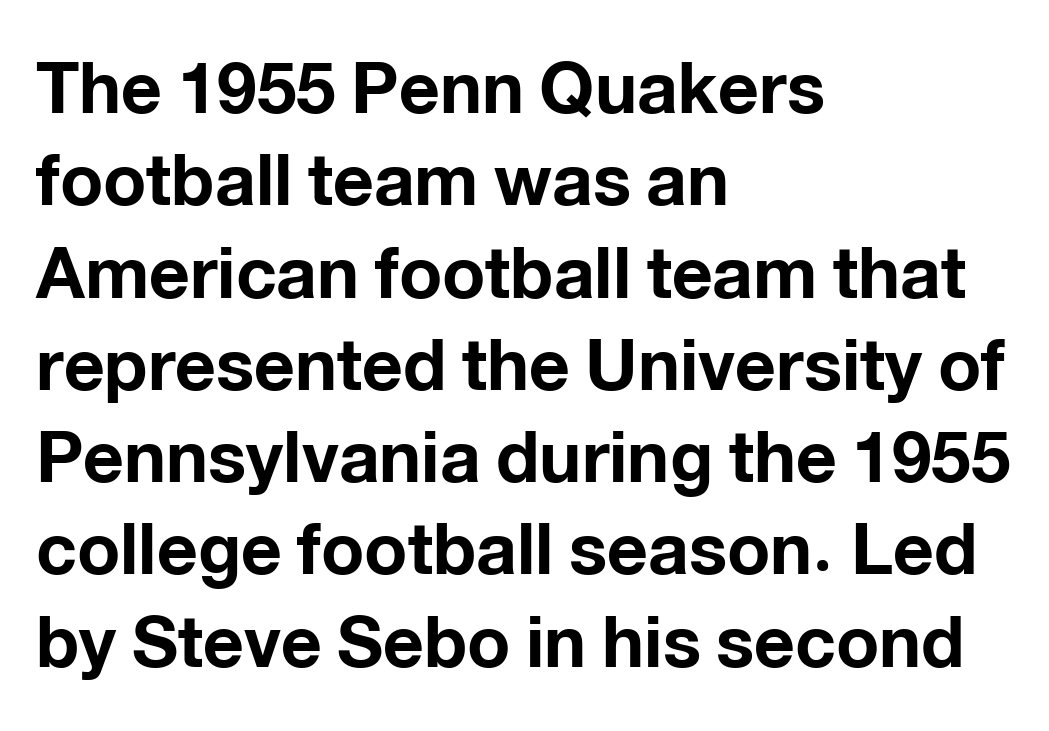
The image shows 71 px bold sans-serif type, upright; set left-aligned, normal line spacing (1.3x), normal letter spacing, not underlined; low stroke contrast and a medium x-height.
